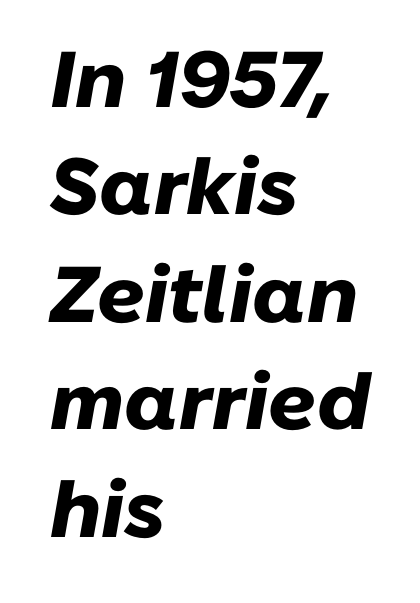
The image shows 79 px heavy type, italic (leaning right); set left-aligned, normal line spacing (1.36x), normal letter spacing, not underlined; low stroke contrast and a medium x-height.
